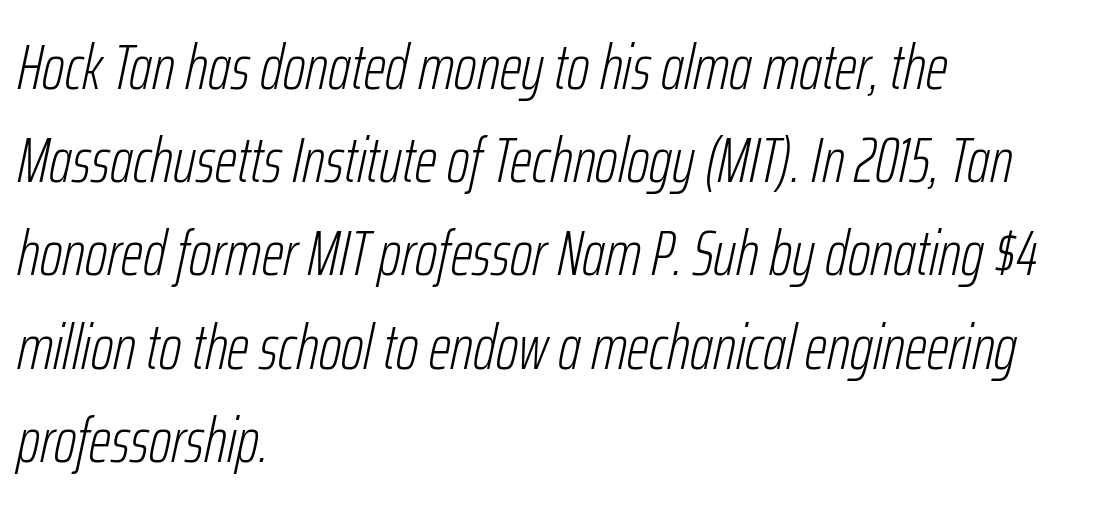
The image shows 63 px light, condensed type, italic (leaning right); set left-aligned, normal line spacing (1.48x), normal letter spacing, not underlined; low stroke contrast and a medium x-height.
